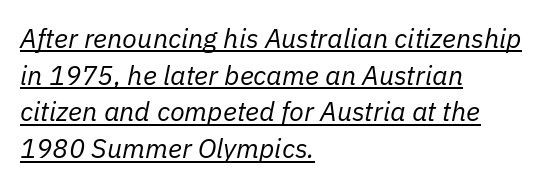
The image shows 27 px text type, italic (leaning right); set left-aligned, normal line spacing (1.36x), normal letter spacing, underlined.
